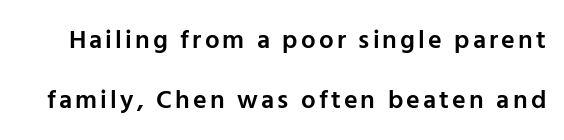
Letters rest on an invisible, unmarked baseline. On the weight axis this lands at semibold, roughly 600. Posture: upright roman. Interline gaps are noticeably wide in this sample.
